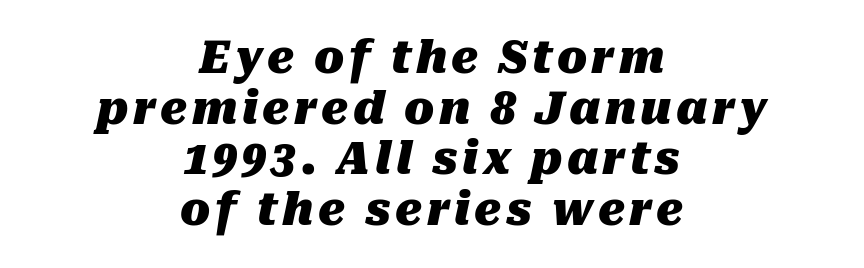
The image shows 44 px heavy type, italic (leaning right); set centered, tight line spacing (1.15x), not underlined; medium stroke contrast and a medium x-height.
